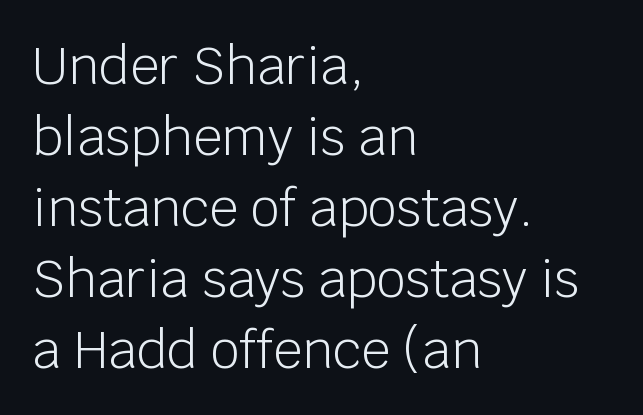
Q: Is the text bold? A: No.
Q: Is the text italic (slanted)? A: No, it is upright.
Q: Is the typeface a serif or a sans-serif typeface? A: Sans-serif.
Q: Is the text underlined? A: No.
Q: How is the paragraph aligned? A: Left-aligned.
Q: Is the spacing between letters normal or unusually wide? A: Normal.
Q: Is the spacing between lines tight, normal or loose? A: Normal.
Q: Width (condensed, normal, or wide)? A: Normal.
Q: Stroke contrast? A: Low.
Q: x-height? A: Large.
Q: Monospaced? A: No.
